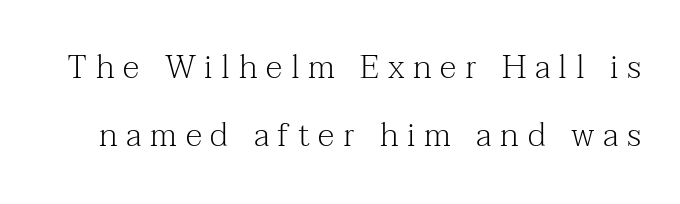
{"serif": "yes", "italic": "no", "bold": "no", "weight": "light", "width": "normal", "stroke_contrast": "medium", "x_height": "medium", "monospaced": "no", "underline": "no", "line_spacing": "loose", "line_spacing_ratio": 2.07, "letter_spacing": "wide", "letter_spacing_em": 0.26, "glyph_px": 33}
